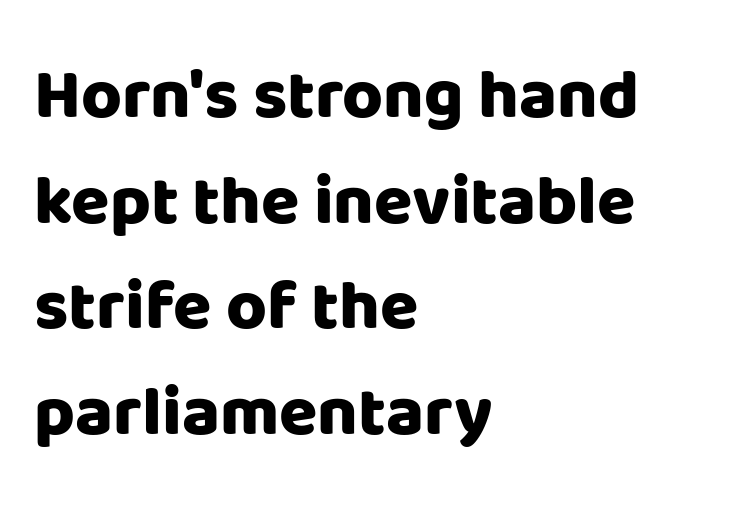
{"serif": "no", "italic": "no", "bold": "yes", "weight": "heavy", "width": "normal", "stroke_contrast": "low", "x_height": "large", "monospaced": "no", "underline": "no", "align": "left", "line_spacing": "normal", "line_spacing_ratio": 1.51, "letter_spacing": "normal", "letter_spacing_em": 0.0, "glyph_px": 70}
